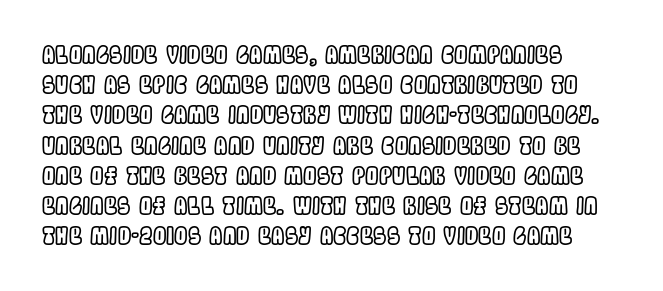
Q: Is the text italic (slanted)? A: No, it is upright.
Q: Is the text underlined? A: No.
Q: How is the paragraph aligned? A: Left-aligned.
Q: Is the spacing between letters normal or unusually wide? A: Normal.
Q: Is the spacing between lines tight, normal or loose? A: Normal.
